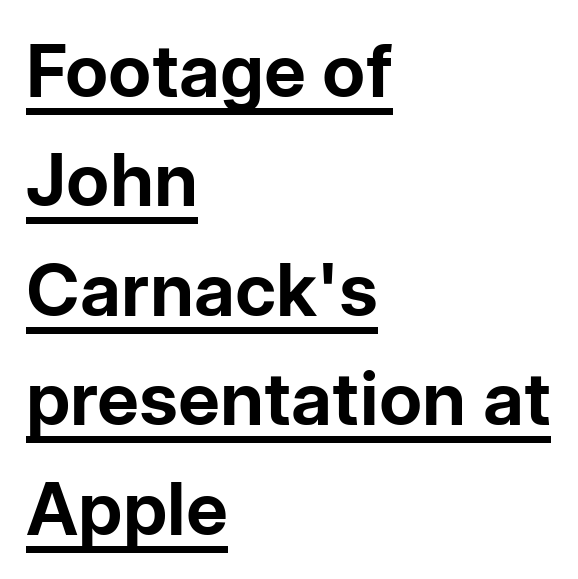
{"serif": "no", "italic": "no", "bold": "yes", "weight": "bold", "width": "normal", "stroke_contrast": "low", "x_height": "medium", "monospaced": "no", "underline": "yes", "align": "left", "line_spacing": "normal", "line_spacing_ratio": 1.5, "letter_spacing": "normal", "letter_spacing_em": 0.0, "glyph_px": 73}
